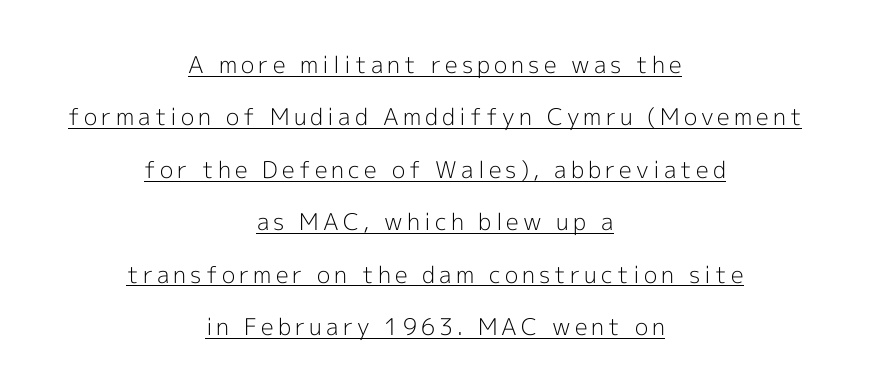
The image shows 23 px text type, upright; set centered, loose line spacing (2.28x), underlined.
